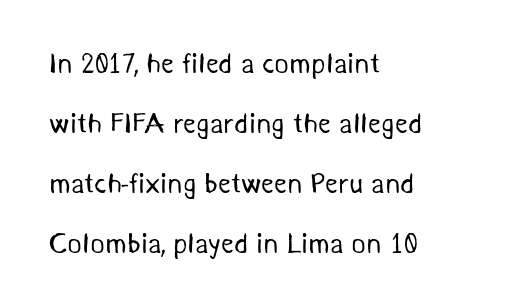
{"serif": "no", "bold": "no", "weight": "regular", "width": "normal", "stroke_contrast": "medium", "x_height": "medium", "monospaced": "no", "underline": "no", "align": "left", "line_spacing": "loose", "line_spacing_ratio": 2.14, "letter_spacing": "normal", "letter_spacing_em": 0.0, "glyph_px": 28}
